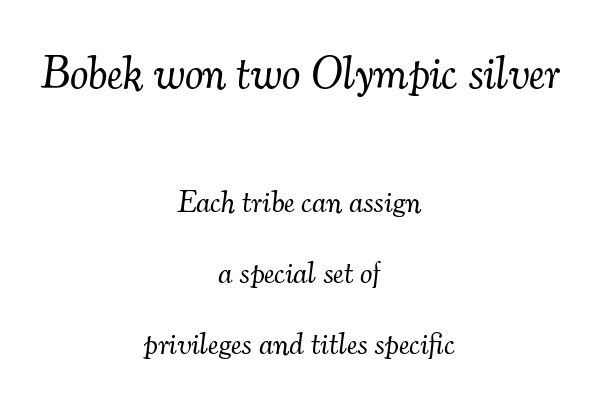
The image shows 46 px light serif type, italic (leaning right); set centered, loose line spacing (2.3x), normal letter spacing, not underlined; the first (top) block is 1.48x larger; medium stroke contrast and a small x-height.
